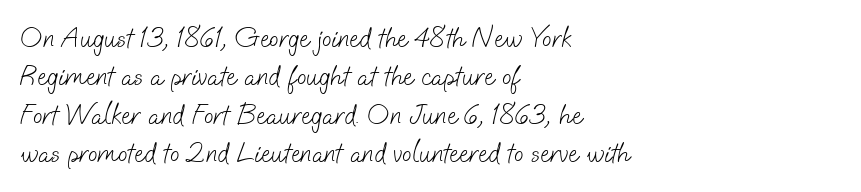
Q: Is the text bold? A: No.
Q: Is the typeface a serif or a sans-serif typeface? A: Sans-serif.
Q: Is the text underlined? A: No.
Q: How is the paragraph aligned? A: Left-aligned.
Q: Is the spacing between letters normal or unusually wide? A: Normal.
Q: Is the spacing between lines tight, normal or loose? A: Normal.
Q: Width (condensed, normal, or wide)? A: Normal.
Q: Stroke contrast? A: Low.
Q: x-height? A: Small.
Q: Monospaced? A: No.
